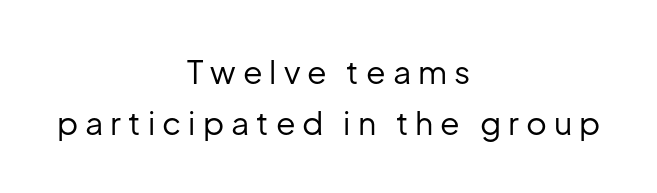
Q: Is the text bold? A: No.
Q: Is the text italic (slanted)? A: No, it is upright.
Q: Is the typeface a serif or a sans-serif typeface? A: Sans-serif.
Q: Is the text underlined? A: No.
Q: How is the paragraph aligned? A: Centered.
Q: Is the spacing between letters normal or unusually wide? A: Unusually wide.
Q: Is the spacing between lines tight, normal or loose? A: Normal.
Q: Width (condensed, normal, or wide)? A: Normal.
Q: Stroke contrast? A: Low.
Q: x-height? A: Medium.
Q: Monospaced? A: No.
